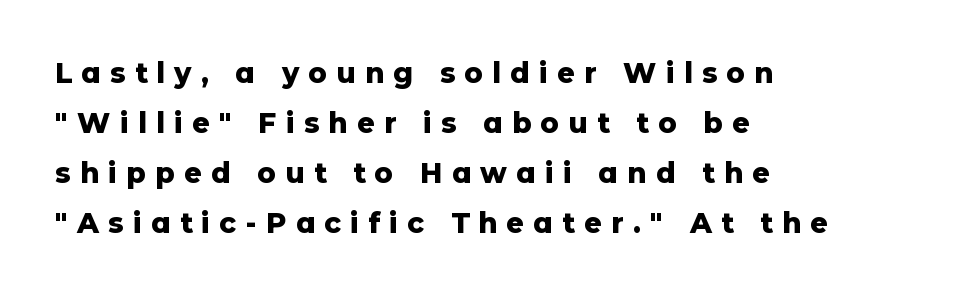
Q: Is the text bold? A: Yes.
Q: Is the text italic (slanted)? A: No, it is upright.
Q: Is the typeface a serif or a sans-serif typeface? A: Sans-serif.
Q: Is the text underlined? A: No.
Q: How is the paragraph aligned? A: Left-aligned.
Q: Is the spacing between letters normal or unusually wide? A: Unusually wide.
Q: Width (condensed, normal, or wide)? A: Normal.
Q: Stroke contrast? A: Low.
Q: x-height? A: Medium.
Q: Monospaced? A: No.
